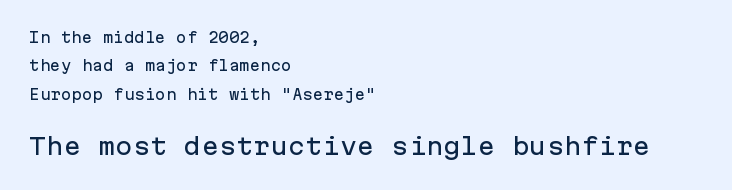
Q: Is the text italic (slanted)? A: No, it is upright.
Q: Is the text underlined? A: No.
Q: How is the paragraph aligned? A: Left-aligned.
Q: Is the spacing between letters normal or unusually wide? A: Normal.
Q: Is the spacing between lines tight, normal or loose? A: Loose.
Q: Which block of text is set in a larger size, the first (top) or the second (bottom)? A: The second (bottom) one.
